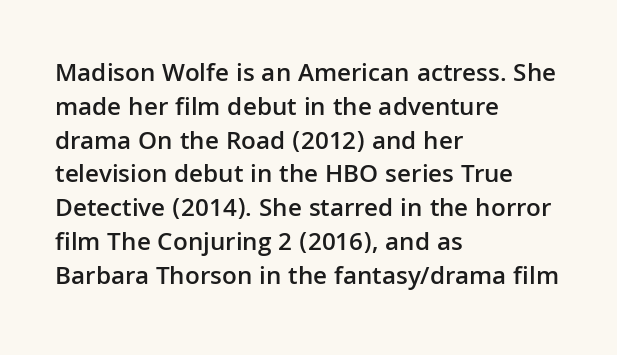
The image shows 26 px text type, upright; set left-aligned, normal line spacing (1.3x), normal letter spacing, not underlined.
